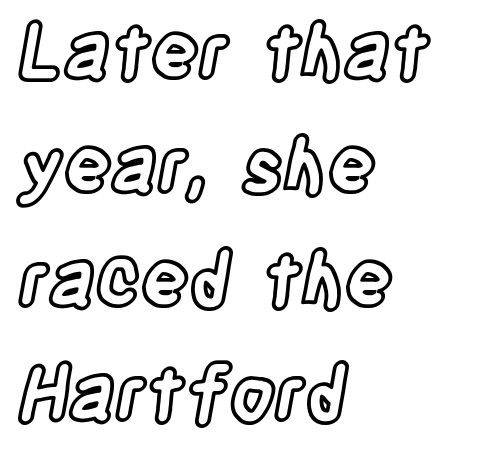
The block of text has a typical density, with ordinary space between rows. Tracking value appears to be zero — textbook default spacing. Proportional: the letters do not fall into vertical columns. Each line starts at the same left margin while the right side varies.
